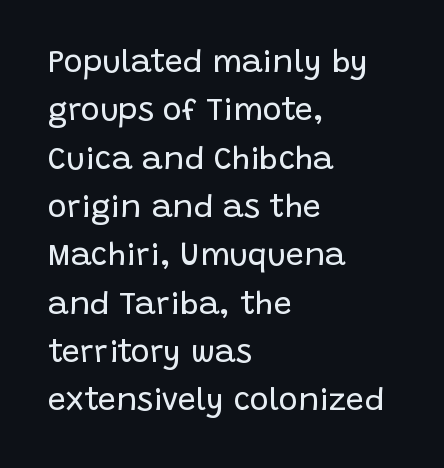
The passage shown is not bold in any degree. Letter spacing: default. Note the varied advance widths — an 'i' is clearly narrower than an 'm'. This rendering features lettering with no underline. This rendering employs a face without finishing strokes, i.e., a sans-serif.
